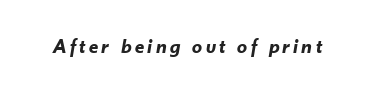
The image shows 20 px bold type, italic (leaning right); set not underlined.
